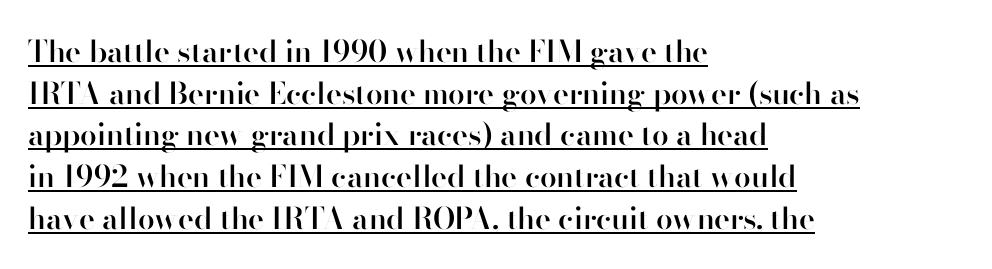
Characters follow at the spacing the type designer built in. The paragraph has a hard left edge and a soft right edge. Summary of weight: moderately heavy, a semibold. The face used here appears with an underline applied.
